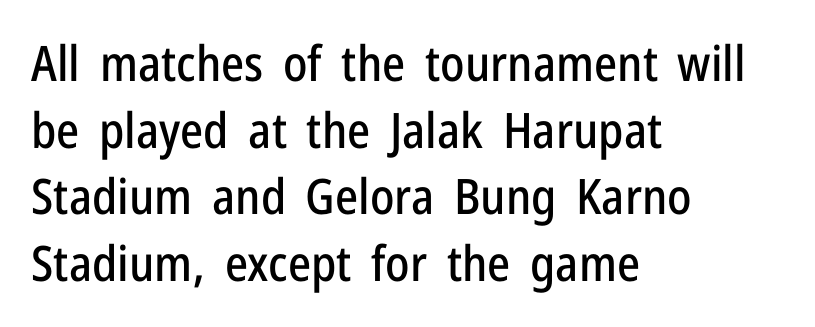
The image shows 49 px condensed sans-serif type, upright; set left-aligned, normal line spacing (1.36x), normal letter spacing, not underlined; low stroke contrast and a medium x-height.
